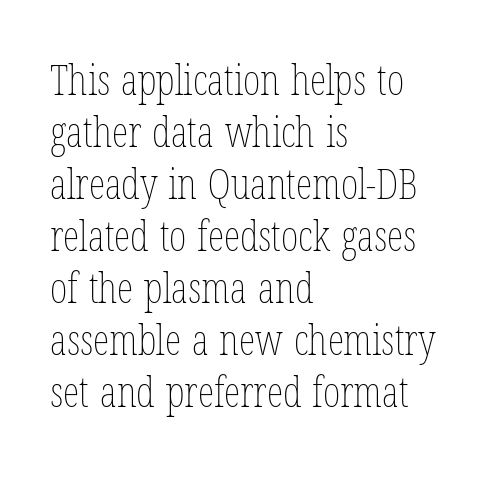
The image shows 42 px thin, condensed type, upright; set left-aligned, line spacing 1.24x, normal letter spacing, not underlined; low stroke contrast and a medium x-height.
